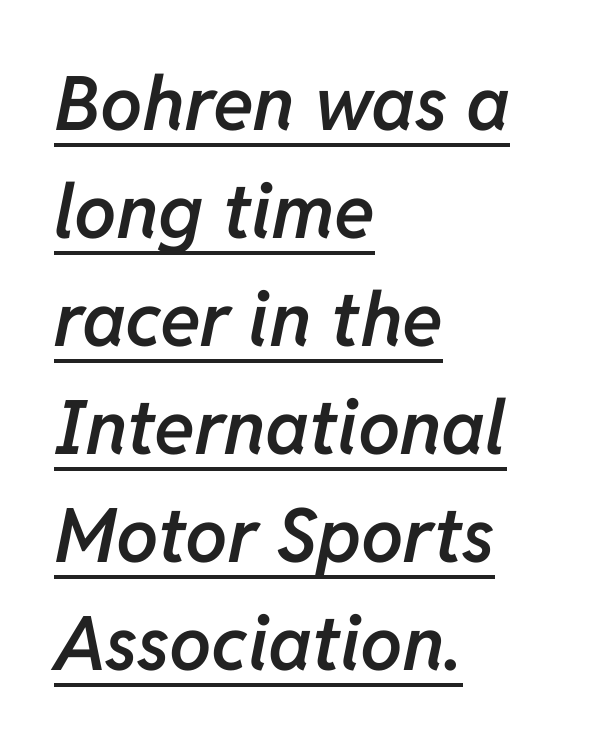
Whoever set this chose a conventional vertical rhythm. This is underlined copy, the kind a proofreader might mark for attention. The whole block is typeset with a tilt. Spacing between characters is what you'd get straight out of the box. How heavy is the stroke? Medium-heavy — a semibold, shy of bold.
